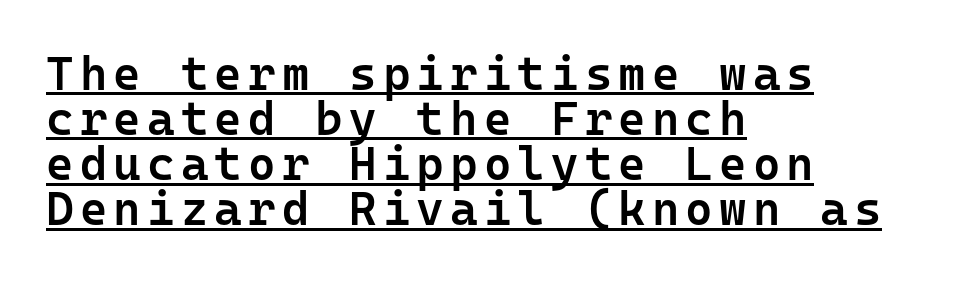
In terms of weight, the rendering is demibold, just under bold. The lettering stays uniformly vertical, giving the passage a roman look. Typographically, this falls in the sans-serif category. A typesetter would call this monospace, since all characters share one set width. The words here are underlined.
